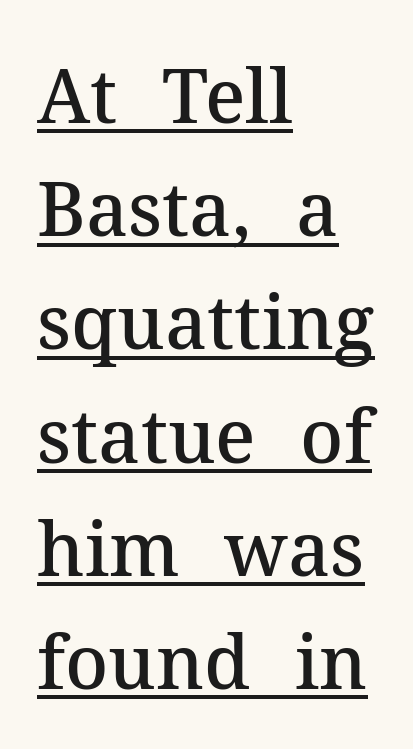
Q: Is the text bold? A: Semi-bold.
Q: Is the text italic (slanted)? A: No, it is upright.
Q: Is the typeface a serif or a sans-serif typeface? A: Serif.
Q: Is the text underlined? A: Yes.
Q: How is the paragraph aligned? A: Left-aligned.
Q: Is the spacing between letters normal or unusually wide? A: Normal.
Q: Is the spacing between lines tight, normal or loose? A: Normal.
Q: Width (condensed, normal, or wide)? A: Normal.
Q: Stroke contrast? A: Medium.
Q: x-height? A: Medium.
Q: Monospaced? A: No.
